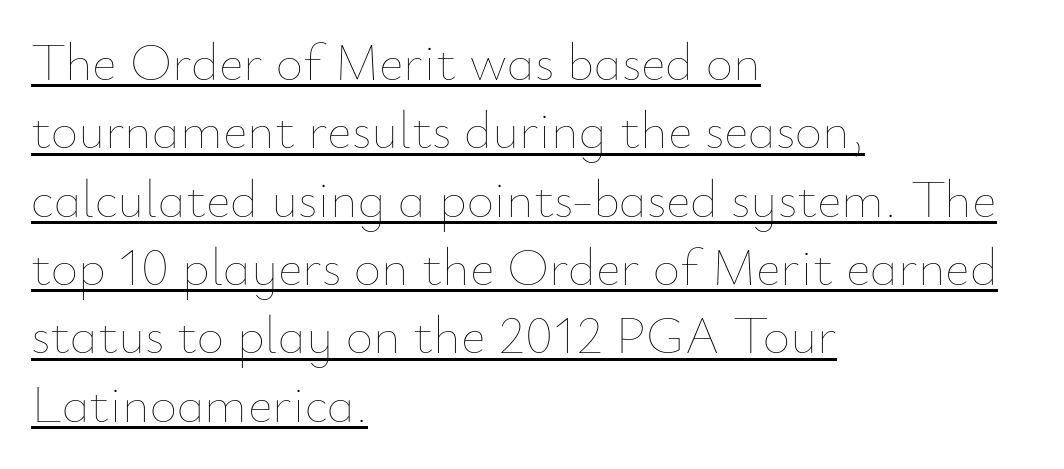
{"italic": "no", "bold": "no", "weight": "thin", "width": "normal", "stroke_contrast": "low", "x_height": "small", "monospaced": "no", "underline": "yes", "align": "left", "line_spacing": "normal", "line_spacing_ratio": 1.29, "letter_spacing": "normal", "letter_spacing_em": 0.0, "glyph_px": 53}
